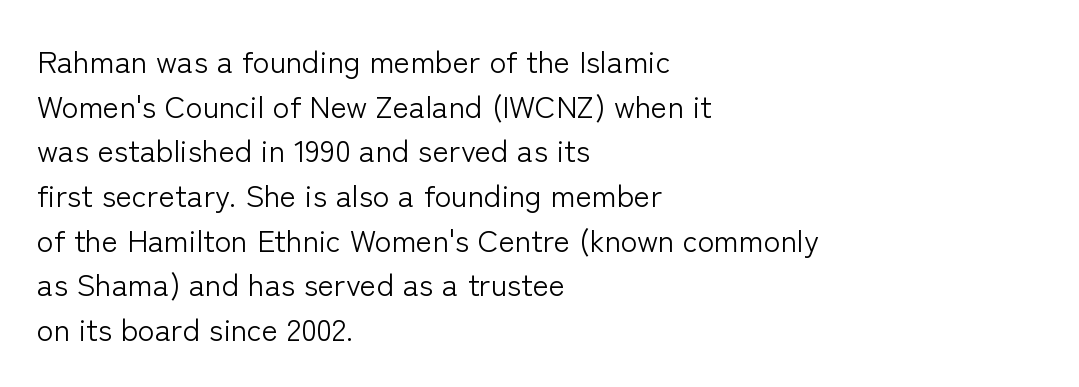
{"serif": "no", "italic": "no", "bold": "no", "weight": "light", "width": "normal", "stroke_contrast": "low", "x_height": "medium", "monospaced": "no", "underline": "no", "align": "left", "line_spacing": "normal", "line_spacing_ratio": 1.44, "letter_spacing": "normal", "letter_spacing_em": 0.0, "glyph_px": 31}
